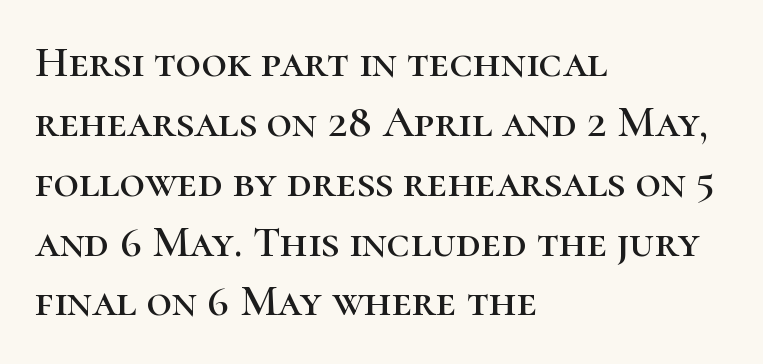
Has an underline been added? It has not. Is there any slant? The stems are plumb. Vertical spacing — default. The line texture is even and compact thanks to regular tracking. These lines are composed in type with serifs.
